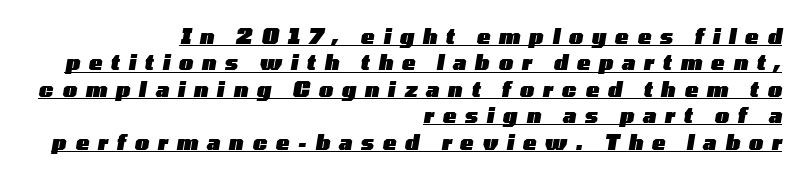
{"italic": "yes", "lean": "right", "slant_degrees": 10, "bold": "yes", "underline": "yes", "align": "right", "line_spacing": "normal", "line_spacing_ratio": 1.32, "letter_spacing": "wide", "letter_spacing_em": 0.44, "glyph_px": 20}
